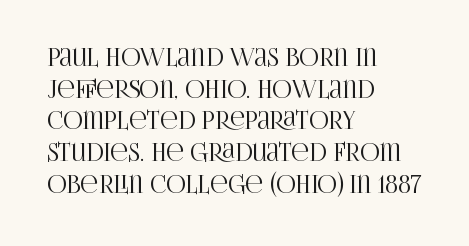
{"italic": "no", "underline": "no", "align": "left", "line_spacing": "normal", "line_spacing_ratio": 1.32, "letter_spacing": "normal", "letter_spacing_em": 0.0, "glyph_px": 24}
